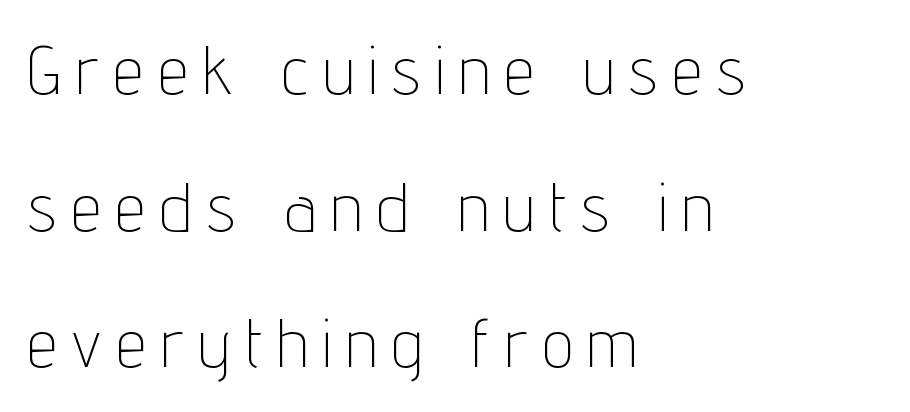
{"serif": "no", "italic": "no", "bold": "no", "weight": "thin", "width": "condensed", "stroke_contrast": "low", "x_height": "medium", "monospaced": "no", "underline": "no", "align": "left", "line_spacing": "loose", "line_spacing_ratio": 2.01, "letter_spacing": "wide", "letter_spacing_em": 0.23, "glyph_px": 68}
